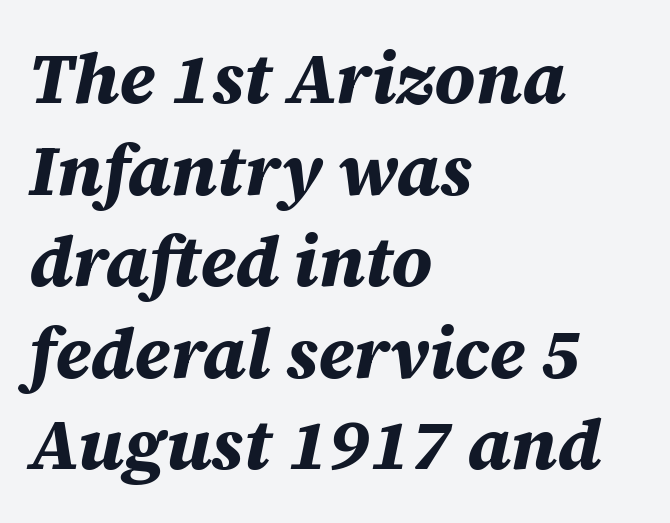
The rendering uses a moderate line-height, typical for paragraphs. A classic flush-left, rag-right setting is used for this passage. Emphasis-style slanted type is in use. Character widths vary here, with narrow letters taking less room than wide ones. Observe the ordinary spacing: letters are neighbours, not strangers. The face used here has the dense, thick strokes of a bold.
